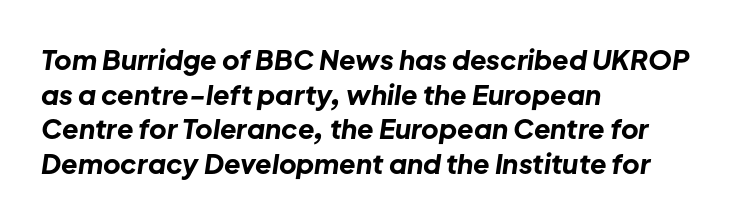
The image shows 27 px bold type, italic (leaning right); set left-aligned, normal line spacing (1.28x), normal letter spacing, not underlined.
